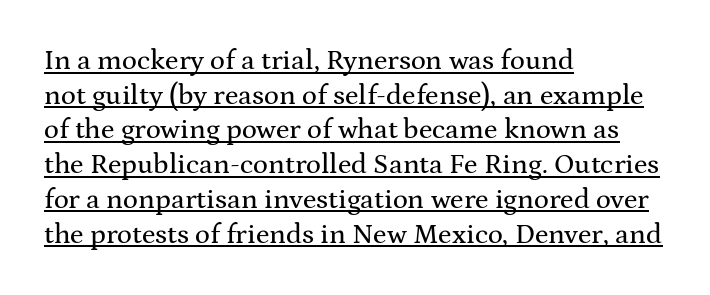
The image shows 28 px wide serif type, upright; set left-aligned, line spacing 1.24x, normal letter spacing, underlined; medium stroke contrast and a medium x-height.
